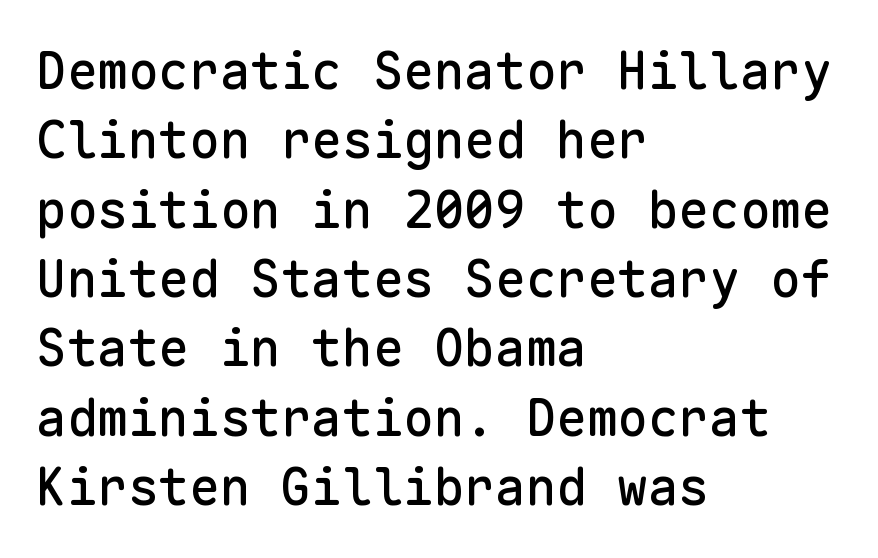
Q: Is the text italic (slanted)? A: No, it is upright.
Q: Is the typeface a serif or a sans-serif typeface? A: Sans-serif.
Q: Is the text underlined? A: No.
Q: How is the paragraph aligned? A: Left-aligned.
Q: Is the spacing between letters normal or unusually wide? A: Normal.
Q: Is the spacing between lines tight, normal or loose? A: Normal.
Q: Width (condensed, normal, or wide)? A: Normal.
Q: Stroke contrast? A: Low.
Q: x-height? A: Medium.
Q: Monospaced? A: Yes.
